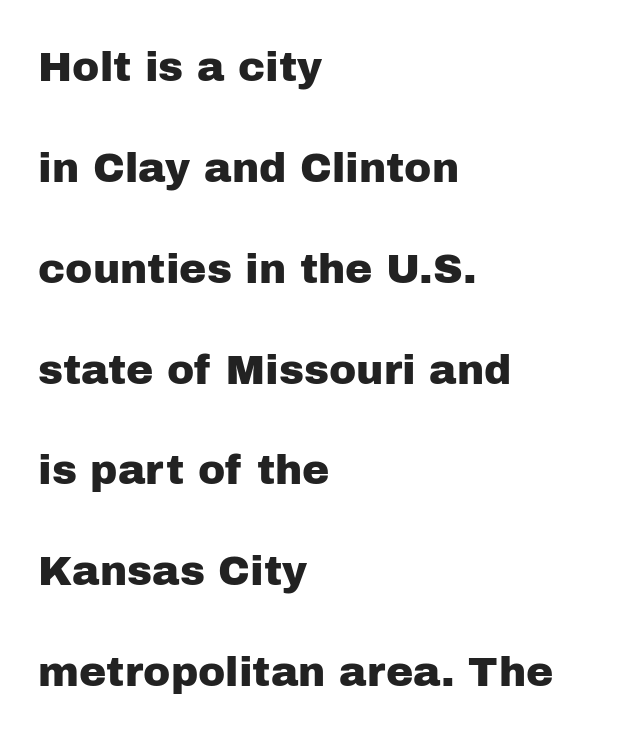
The image shows 41 px sans-serif type, upright; set left-aligned, loose line spacing (2.46x), normal letter spacing, not underlined; low stroke contrast and a medium x-height.
